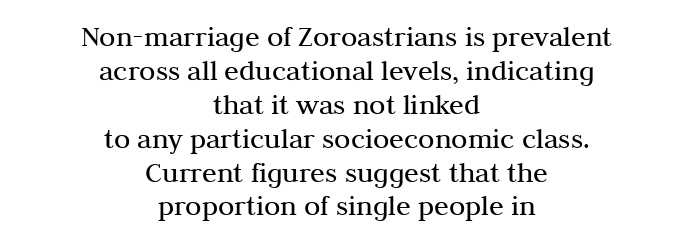
{"serif": "yes", "italic": "no", "bold": "no", "weight": "regular", "width": "normal", "stroke_contrast": "medium", "x_height": "medium", "monospaced": "no", "underline": "no", "align": "center", "line_spacing": "tight", "line_spacing_ratio": 1.13, "letter_spacing": "normal", "letter_spacing_em": 0.0, "glyph_px": 30}
